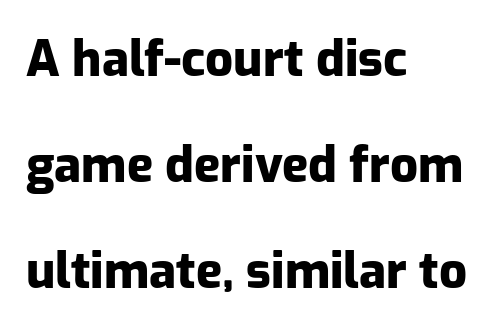
The image shows 49 px heavy sans-serif type, upright; set left-aligned, loose line spacing (2.16x), normal letter spacing, not underlined; low stroke contrast and a medium x-height.
